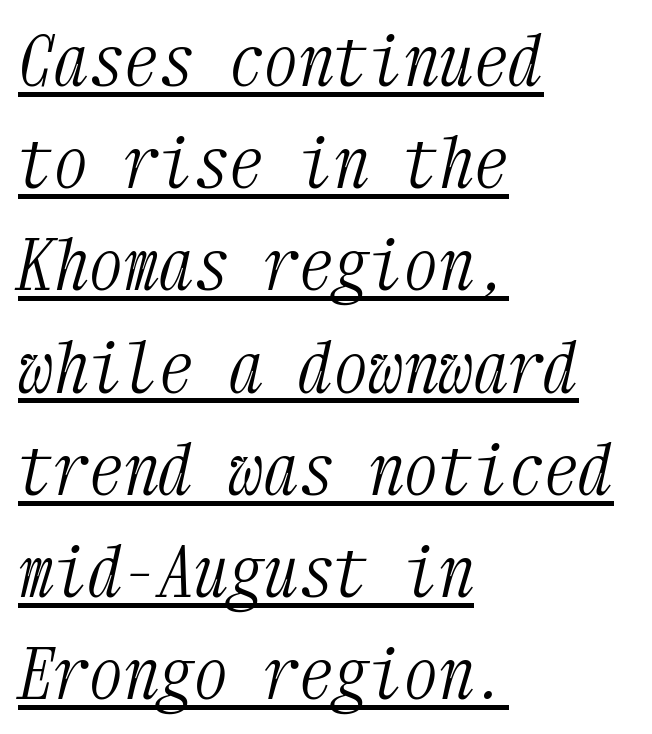
{"serif": "yes", "italic": "yes", "lean": "right", "slant_degrees": 12, "bold": "no", "weight": "light", "width": "condensed", "stroke_contrast": "medium", "x_height": "medium", "monospaced": "yes", "underline": "yes", "align": "left", "line_spacing": "normal", "line_spacing_ratio": 1.46, "letter_spacing": "normal", "letter_spacing_em": 0.0, "glyph_px": 70}
